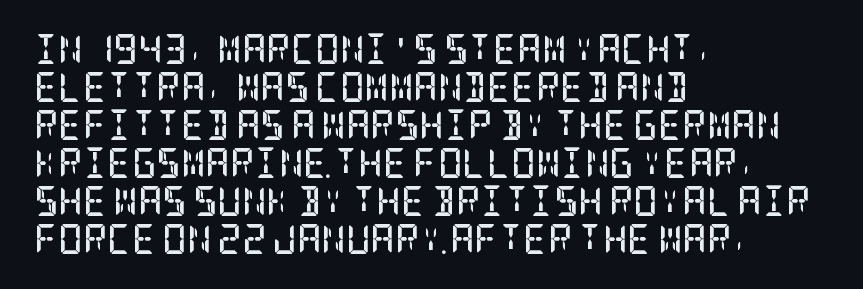
{"serif": "yes", "italic": "no", "bold": "yes", "weight": "semibold", "width": "condensed", "stroke_contrast": "low", "x_height": "large", "underline": "no", "align": "left", "line_spacing": "normal", "line_spacing_ratio": 1.27, "letter_spacing": "normal", "letter_spacing_em": 0.0, "glyph_px": 30}
